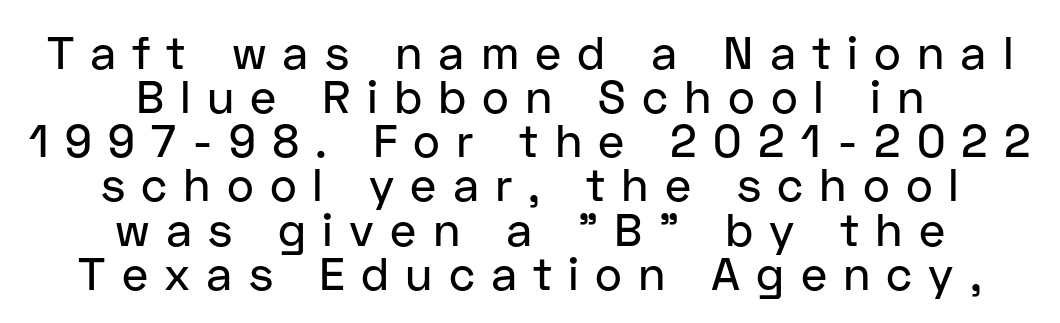
The image shows 46 px sans-serif type, upright; set centered, tight line spacing (0.96x), unusually wide letter spacing (+0.35 em), not underlined; low stroke contrast and a medium x-height.
